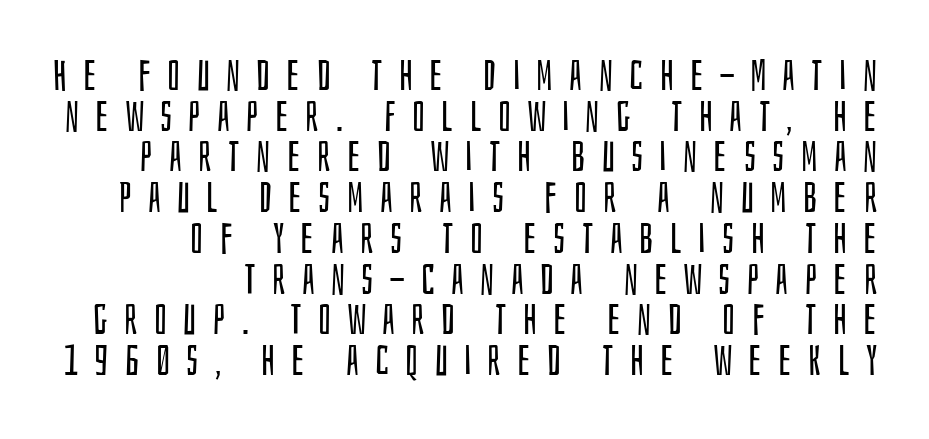
{"serif": "no", "italic": "no", "bold": "no", "weight": "regular", "width": "condensed", "stroke_contrast": "low", "x_height": "large", "monospaced": "no", "underline": "no", "align": "right", "line_spacing": "tight", "line_spacing_ratio": 0.97, "letter_spacing": "wide", "letter_spacing_em": 0.39, "glyph_px": 42}
